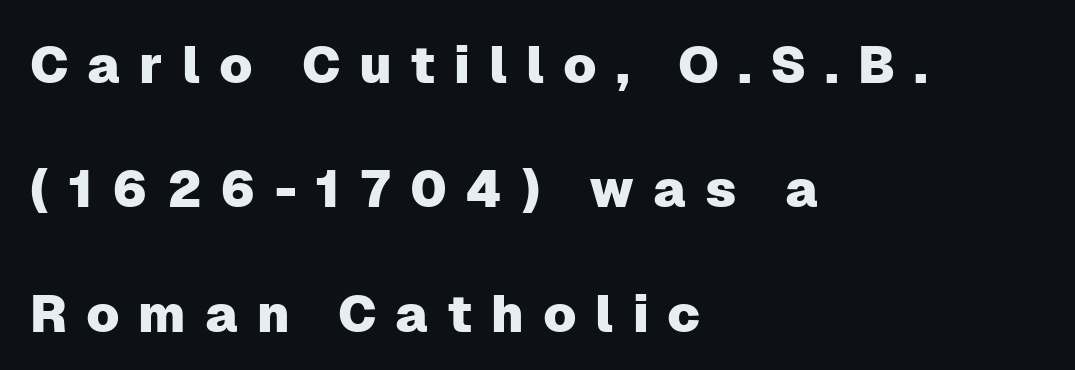
The image shows 52 px sans-serif type, upright; set left-aligned, loose line spacing (2.39x), unusually wide letter spacing (+0.36 em), not underlined; low stroke contrast and a medium x-height.
